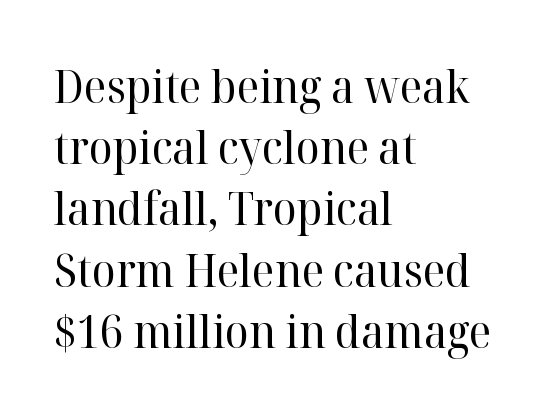
Unlike a clean sans, this face finishes its strokes with serifs. Letters rest on an invisible, unmarked baseline. Stroke thickness stays within the range of a standard reading face or lighter. This sample is left-justified, so line endings fall wherever the words run out. What stands out about the letter spacing? Nothing — it is the standard amount.
